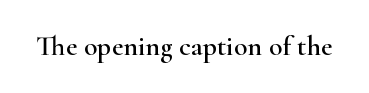
{"serif": "yes", "italic": "no", "width": "wide", "stroke_contrast": "high", "x_height": "small", "monospaced": "no", "underline": "no", "letter_spacing": "normal", "letter_spacing_em": 0.0, "glyph_px": 28}
